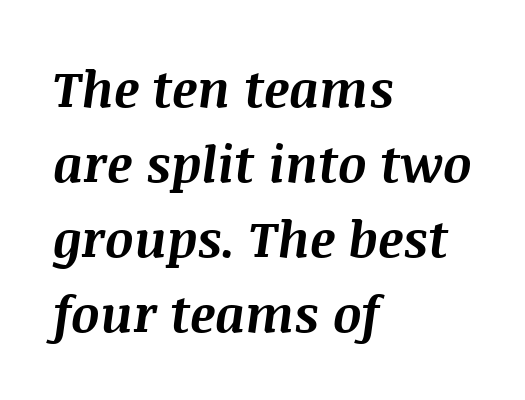
{"italic": "yes", "lean": "right", "slant_degrees": 8, "bold": "yes", "weight": "bold", "width": "normal", "stroke_contrast": "medium", "x_height": "large", "monospaced": "no", "underline": "no", "align": "left", "line_spacing": "normal", "line_spacing_ratio": 1.5, "letter_spacing": "normal", "letter_spacing_em": 0.0, "glyph_px": 50}
